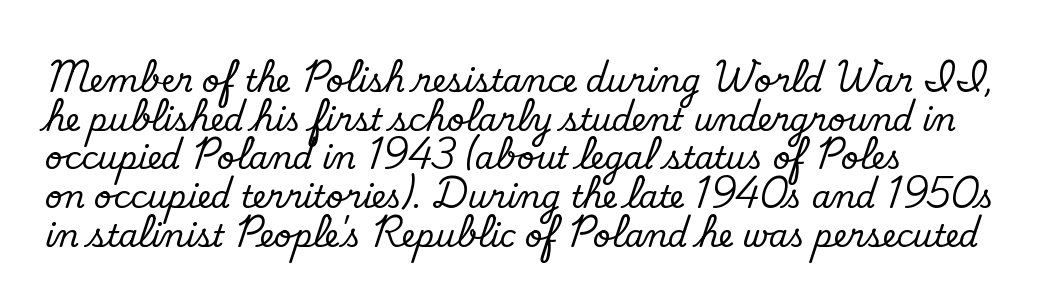
Q: Is the text bold? A: No.
Q: Is the typeface a serif or a sans-serif typeface? A: Sans-serif.
Q: Is the text underlined? A: No.
Q: Is the spacing between letters normal or unusually wide? A: Normal.
Q: Is the spacing between lines tight, normal or loose? A: Normal.
Q: Width (condensed, normal, or wide)? A: Normal.
Q: Stroke contrast? A: Low.
Q: x-height? A: Small.
Q: Monospaced? A: No.
